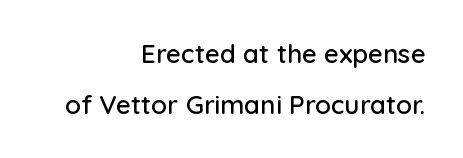
When letters stand straight like this, we call the style roman or upright. Decoration check: the copy has no underline. Notice how the passage keeps a crisp vertical edge on the right only. Baseline-to-baseline distance is far greater than the letter height. The gaps between neighbouring characters are ordinary and unremarkable.
